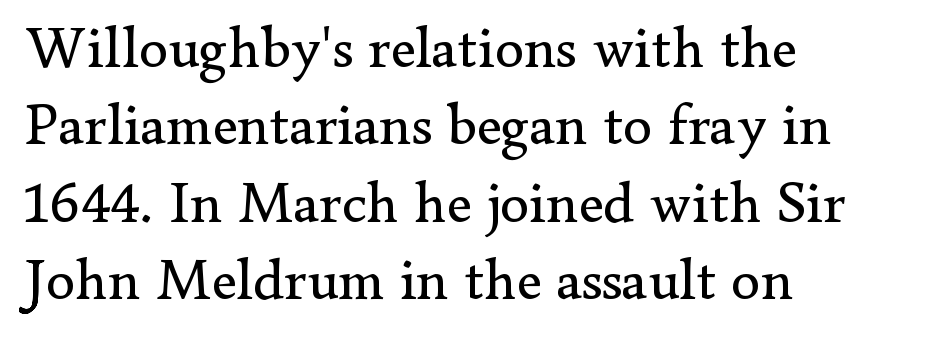
{"serif": "yes", "italic": "no", "bold": "no", "weight": "regular", "width": "normal", "stroke_contrast": "low", "x_height": "small", "monospaced": "no", "underline": "no", "align": "left", "line_spacing": "normal", "line_spacing_ratio": 1.31, "letter_spacing": "normal", "letter_spacing_em": 0.0, "glyph_px": 59}
